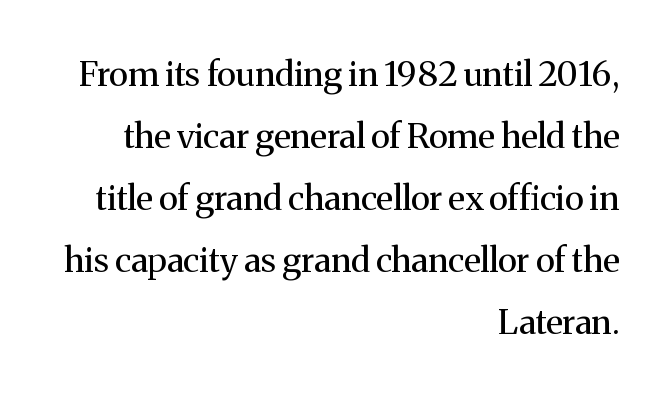
{"serif": "yes", "italic": "no", "bold": "no", "weight": "regular", "width": "normal", "stroke_contrast": "medium", "x_height": "medium", "monospaced": "no", "underline": "no", "align": "right", "line_spacing_ratio": 1.82, "letter_spacing": "normal", "letter_spacing_em": 0.0, "glyph_px": 34}
